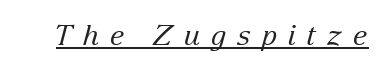
Honestly, the letter spacing is so wide it's the main thing you notice. Look at the bottom of the vertical strokes: they flare into serifs here. Each letter keeps its own natural width here, so spacing adapts to shape. Stem width sits at or under what a default text font uses. When letters slant like this, we call the style italic. The words here are underlined.
